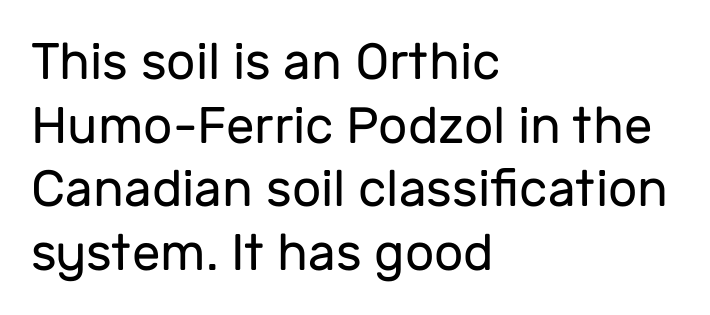
{"serif": "no", "italic": "no", "bold": "no", "weight": "regular", "width": "normal", "stroke_contrast": "low", "x_height": "medium", "monospaced": "no", "underline": "no", "align": "left", "line_spacing": "normal", "line_spacing_ratio": 1.25, "letter_spacing": "normal", "letter_spacing_em": 0.0, "glyph_px": 51}
